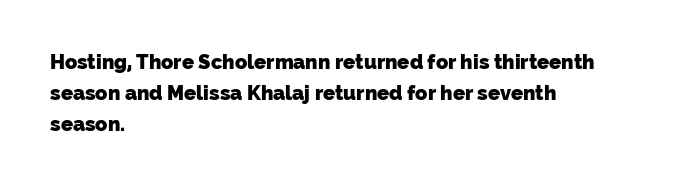
Q: Is the text bold? A: Yes.
Q: Is the text underlined? A: No.
Q: How is the paragraph aligned? A: Left-aligned.
Q: Is the spacing between letters normal or unusually wide? A: Normal.
Q: Is the spacing between lines tight, normal or loose? A: Normal.
